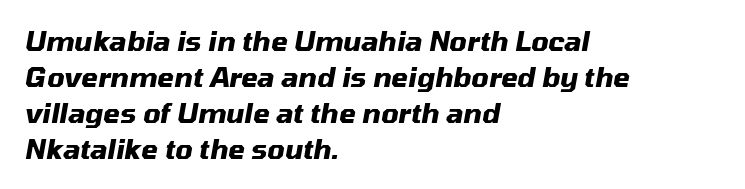
The image shows 27 px bold type, italic (leaning right); set left-aligned, normal line spacing (1.33x), normal letter spacing, not underlined.
